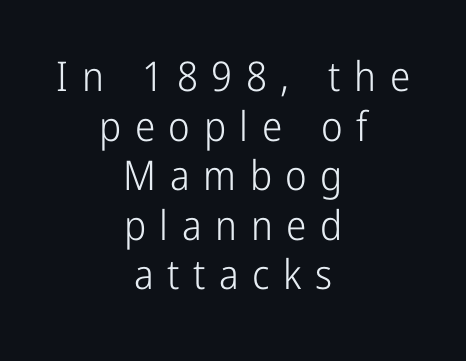
{"serif": "no", "italic": "no", "bold": "no", "weight": "light", "width": "condensed", "stroke_contrast": "low", "x_height": "medium", "monospaced": "no", "underline": "no", "align": "center", "line_spacing_ratio": 1.21, "letter_spacing": "wide", "letter_spacing_em": 0.33, "glyph_px": 41}
